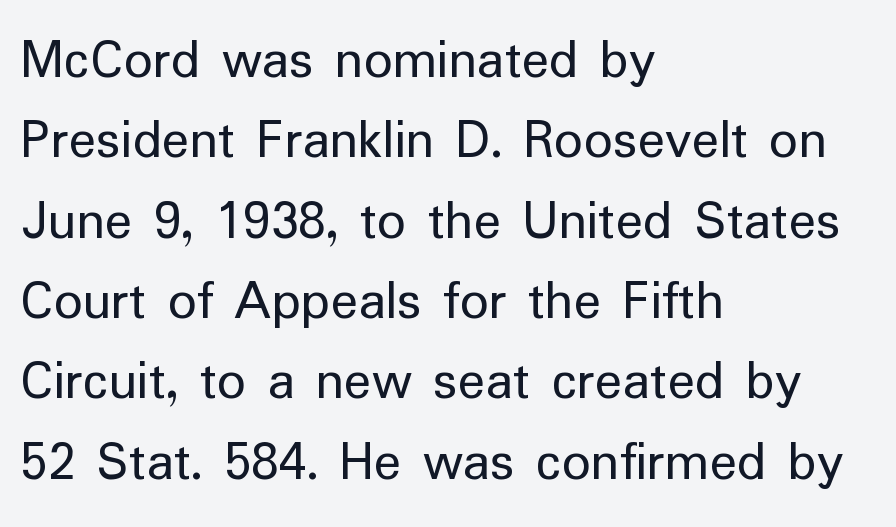
The image shows 57 px regular-weight sans-serif type, upright; set left-aligned, normal line spacing (1.41x), normal letter spacing, not underlined; low stroke contrast and a medium x-height.
